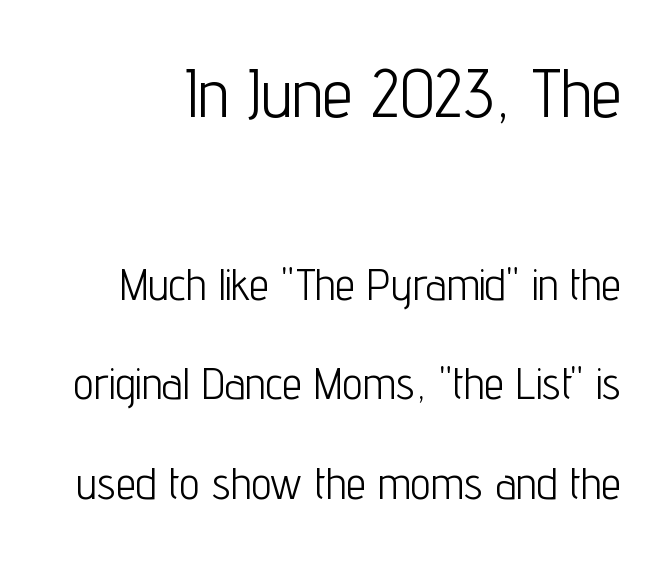
{"serif": "no", "italic": "no", "bold": "no", "weight": "light", "width": "condensed", "stroke_contrast": "low", "x_height": "medium", "monospaced": "no", "underline": "no", "line_spacing": "loose", "line_spacing_ratio": 2.21, "letter_spacing": "normal", "letter_spacing_em": 0.0, "larger_block": "first", "size_ratio": 1.51, "glyph_px": 68}
